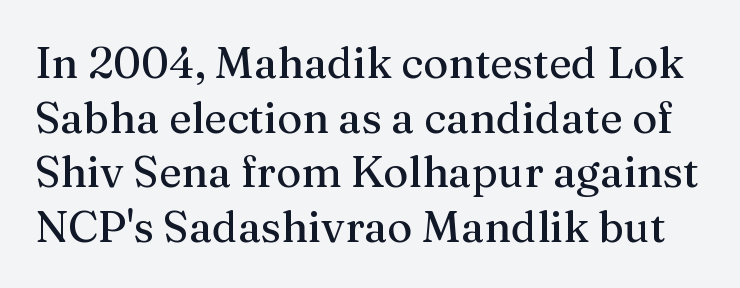
Q: Is the text italic (slanted)? A: No, it is upright.
Q: Is the typeface a serif or a sans-serif typeface? A: Serif.
Q: Is the text underlined? A: No.
Q: Is the spacing between letters normal or unusually wide? A: Normal.
Q: Is the spacing between lines tight, normal or loose? A: Normal.
Q: Width (condensed, normal, or wide)? A: Normal.
Q: Stroke contrast? A: Medium.
Q: x-height? A: Medium.
Q: Monospaced? A: No.
